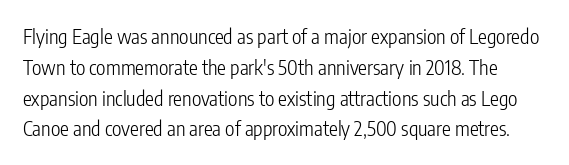
Q: Is the text bold? A: No.
Q: Is the text italic (slanted)? A: No, it is upright.
Q: Is the text underlined? A: No.
Q: Is the spacing between letters normal or unusually wide? A: Normal.
Q: Is the spacing between lines tight, normal or loose? A: Normal.
